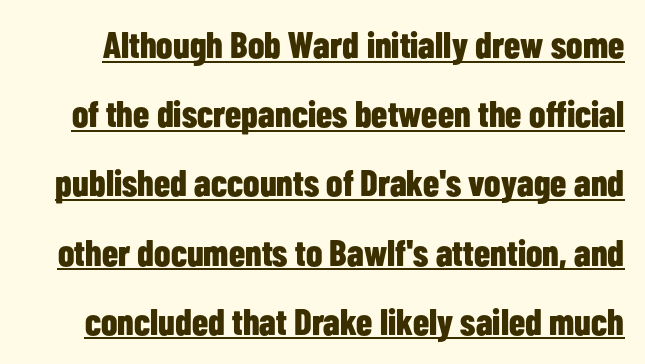
{"serif": "no", "italic": "no", "bold": "yes", "weight": "bold", "width": "condensed", "stroke_contrast": "low", "x_height": "medium", "monospaced": "no", "underline": "yes", "line_spacing_ratio": 1.87, "letter_spacing": "normal", "letter_spacing_em": 0.0, "glyph_px": 37}
